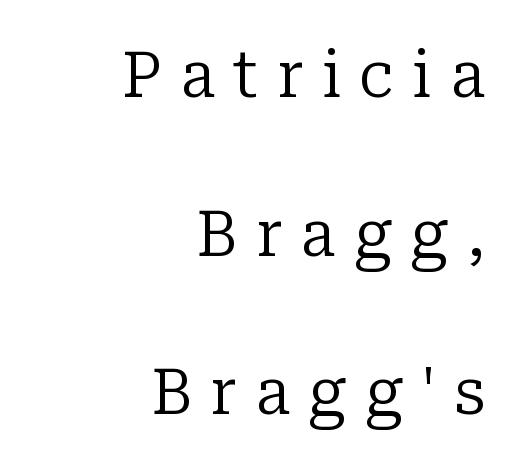
Lines of text with bare space underneath. Between one letter and the next there's a generous, obvious gap. Do the characters align in a grid? No, the font is proportional. Interline gaps are noticeably wide in this sample. The paragraph has a hard right edge and a soft left edge.
